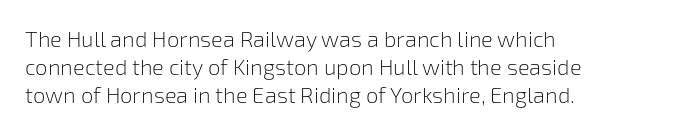
The image shows 22 px text type, upright; set left-aligned, normal line spacing (1.27x), normal letter spacing, not underlined.
